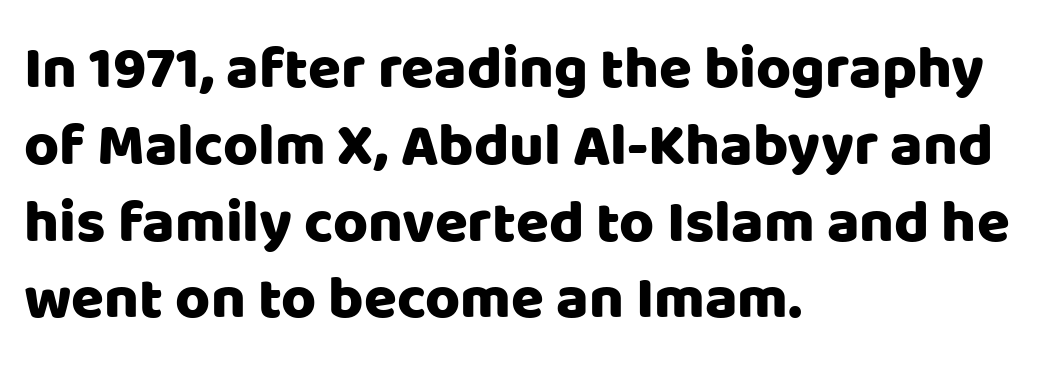
{"serif": "no", "italic": "no", "width": "normal", "stroke_contrast": "low", "x_height": "large", "monospaced": "no", "underline": "no", "align": "left", "line_spacing": "normal", "line_spacing_ratio": 1.28, "letter_spacing": "normal", "letter_spacing_em": 0.0, "glyph_px": 60}
